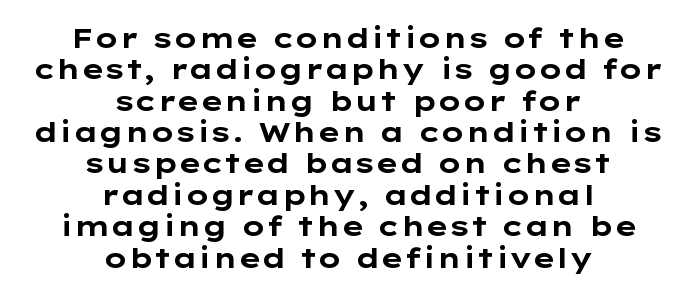
Think of a printed novel: that variable character pitch is what you see here. Centered paragraph, ragged on both sides. Set as a true bold cut, around the 700 mark. Look at the tracking — it's just the regular setting, nothing added. A typesetter would call this leading minimal, almost set solid. Do the letters lean? They stand straight.
